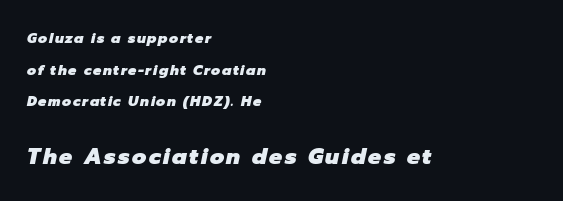
{"italic": "yes", "lean": "right", "slant_degrees": 12, "bold": "yes", "underline": "no", "align": "left", "line_spacing": "loose", "line_spacing_ratio": 2.26, "larger_block": "second", "size_ratio": 1.57, "glyph_px": 22}
